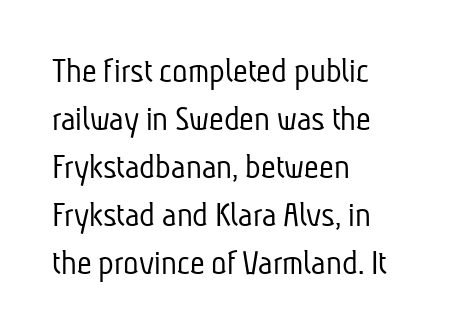
{"serif": "no", "bold": "no", "weight": "light", "width": "condensed", "stroke_contrast": "low", "x_height": "medium", "monospaced": "no", "underline": "no", "align": "left", "line_spacing": "normal", "line_spacing_ratio": 1.33, "letter_spacing": "normal", "letter_spacing_em": 0.0, "glyph_px": 36}
